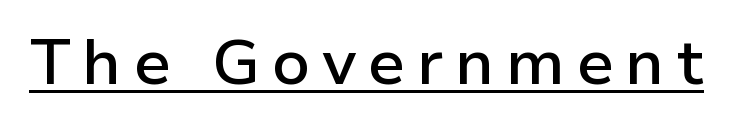
Stroke thickness is moderately raised; the sample reads as semibold. These lines are rendered in a variable-pitch font. Style check: upright. You can see a thin bar hugging the bottom of the glyphs. The text was rendered using a sans face with plain stroke endings.
